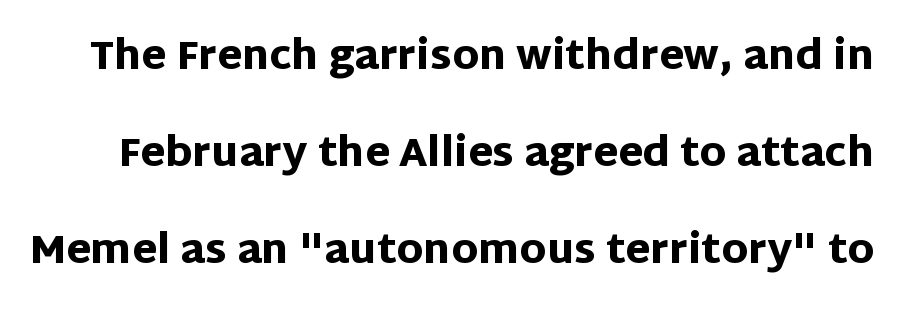
Q: Is the text bold? A: Yes.
Q: Is the text italic (slanted)? A: No, it is upright.
Q: Is the typeface a serif or a sans-serif typeface? A: Sans-serif.
Q: Is the text underlined? A: No.
Q: Is the spacing between letters normal or unusually wide? A: Normal.
Q: Is the spacing between lines tight, normal or loose? A: Loose.
Q: Width (condensed, normal, or wide)? A: Normal.
Q: Stroke contrast? A: Low.
Q: x-height? A: Large.
Q: Monospaced? A: No.
